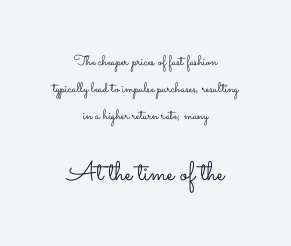
The image shows 27 px text type; set centered, loose line spacing (1.93x), normal letter spacing, not underlined; the second (bottom) block is 1.93x larger.
